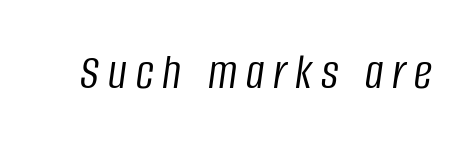
Q: Is the text bold? A: No.
Q: Is the text italic (slanted)? A: Yes, it leans right by about 8 degrees.
Q: Is the text underlined? A: No.
Q: Width (condensed, normal, or wide)? A: Condensed.
Q: Stroke contrast? A: Low.
Q: x-height? A: Large.
Q: Monospaced? A: No.
